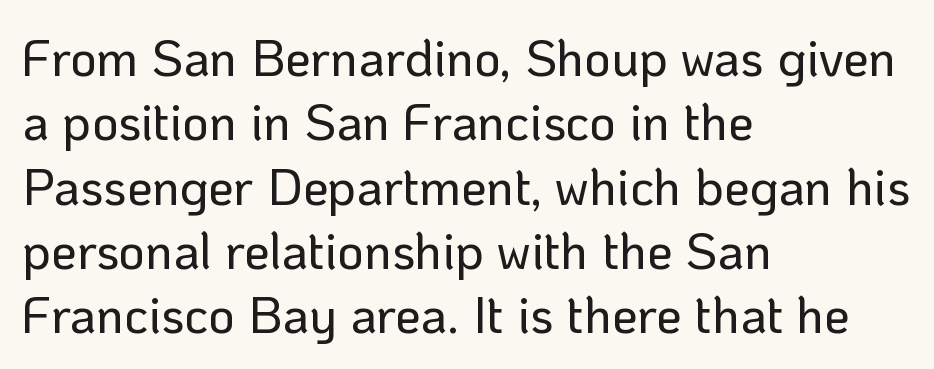
The image shows 51 px sans-serif type, upright; set left-aligned, normal line spacing (1.26x), normal letter spacing, not underlined; low stroke contrast and a medium x-height.
